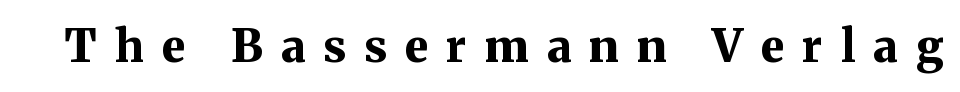
The image shows 45 px bold serif type, upright; set unusually wide letter spacing (+0.4 em), not underlined; medium stroke contrast and a medium x-height.
